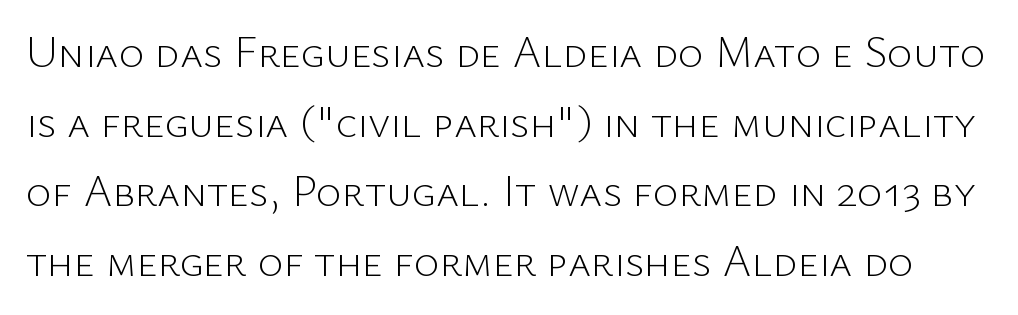
The passage shown is typed in a proportional face where columns would drift. A roman cut, with each character standing at attention. Whoever set this chose a conventional vertical rhythm. Characters follow at the spacing the type designer built in. Clear beneath every line of the passage. The typeface has the unassuming heft of standard copy or less.
